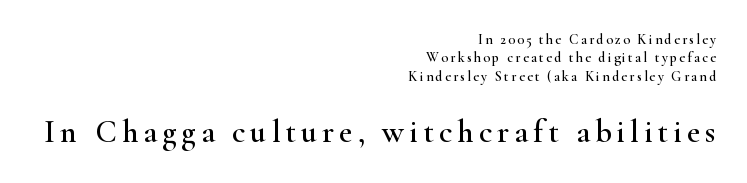
The image shows 32 px wide serif type, upright; set right-aligned, normal line spacing (1.31x), not underlined; the second (bottom) block is 2.29x larger; high stroke contrast and a small x-height.
